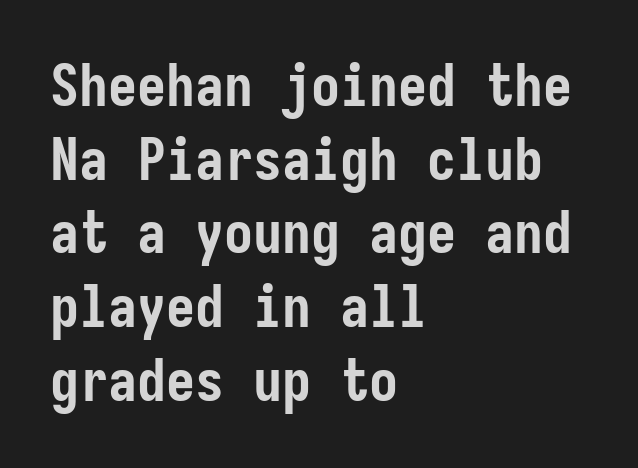
The image shows 58 px semibold, condensed sans-serif type, upright; set left-aligned, normal line spacing (1.27x), normal letter spacing, not underlined; low stroke contrast and a medium x-height.
